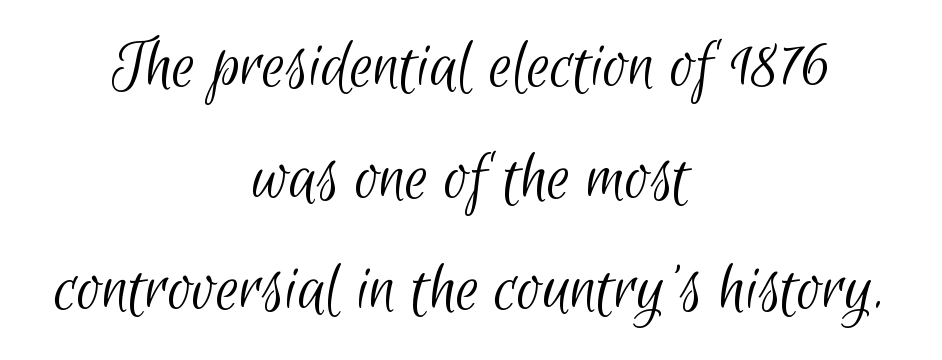
{"serif": "no", "bold": "no", "weight": "light", "width": "condensed", "stroke_contrast": "low", "x_height": "small", "monospaced": "no", "underline": "no", "align": "center", "line_spacing": "normal", "line_spacing_ratio": 1.51, "letter_spacing": "normal", "letter_spacing_em": 0.0, "glyph_px": 74}
